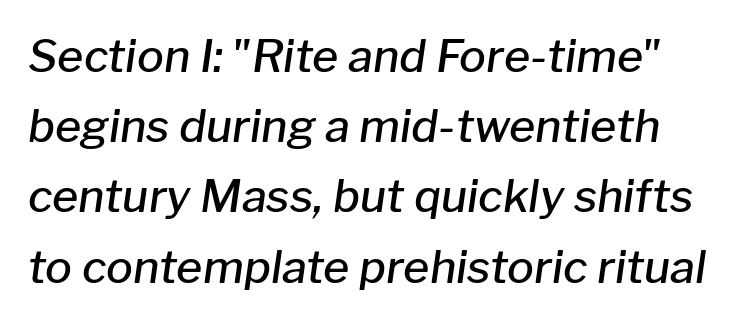
Q: Is the text bold? A: Semi-bold.
Q: Is the text italic (slanted)? A: Yes, it leans right by about 8 degrees.
Q: Is the text underlined? A: No.
Q: Is the spacing between letters normal or unusually wide? A: Normal.
Q: Is the spacing between lines tight, normal or loose? A: Normal.
Q: Width (condensed, normal, or wide)? A: Normal.
Q: Stroke contrast? A: Low.
Q: x-height? A: Medium.
Q: Monospaced? A: No.
